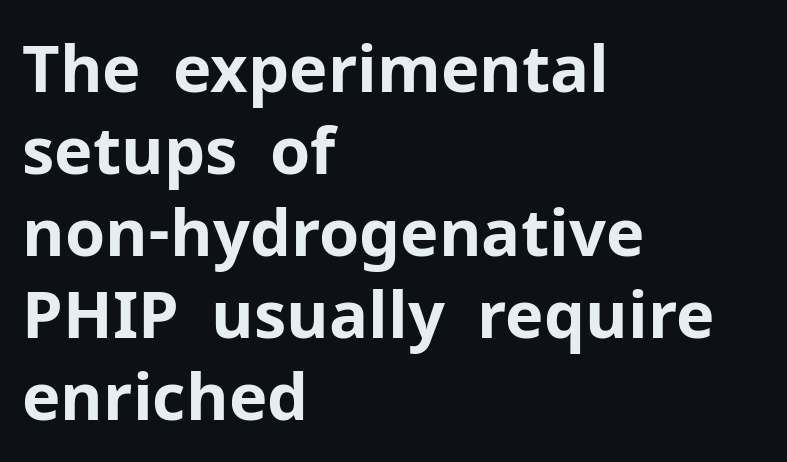
Q: Is the text bold? A: Yes.
Q: Is the text italic (slanted)? A: No, it is upright.
Q: Is the typeface a serif or a sans-serif typeface? A: Sans-serif.
Q: Is the text underlined? A: No.
Q: How is the paragraph aligned? A: Left-aligned.
Q: Is the spacing between letters normal or unusually wide? A: Normal.
Q: Is the spacing between lines tight, normal or loose? A: Normal.
Q: Width (condensed, normal, or wide)? A: Normal.
Q: Stroke contrast? A: Low.
Q: x-height? A: Medium.
Q: Monospaced? A: No.
